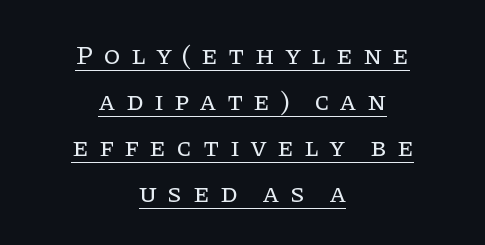
You can see a thin bar hugging the bottom of the glyphs. The rendering uses a moderate line-height, typical for paragraphs. The tracking reads as deliberately expanded to a designer's eye. Notice how the stems are strictly vertical — no italics here. Notice how the passage keeps no hard edge, just a central spine.
